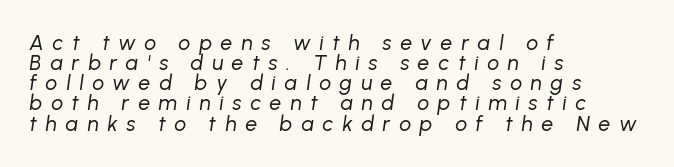
The vertical gap from one line to the next is small. Anything drawn beneath the words? Only blank space. A light-to-regular cut is what we see here. If you drew a line through each stem, it would be angled. Does extra space separate the letters? Yes, quite a lot of it.
